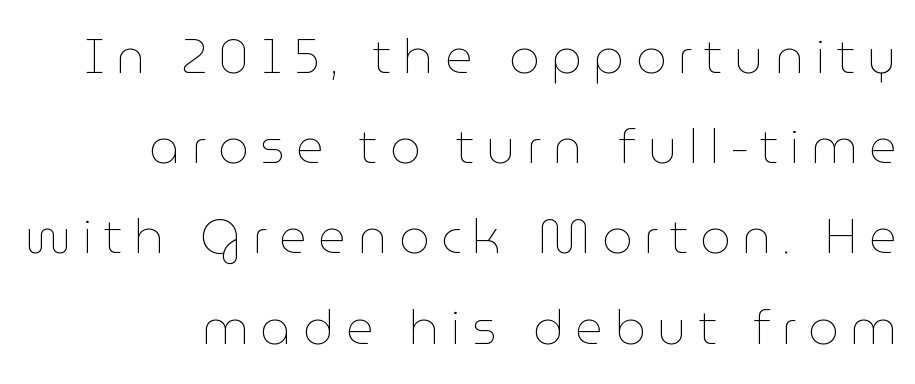
{"italic": "no", "bold": "no", "weight": "thin", "width": "normal", "stroke_contrast": "low", "x_height": "medium", "monospaced": "no", "underline": "no", "line_spacing_ratio": 1.88, "letter_spacing": "wide", "letter_spacing_em": 0.24, "glyph_px": 48}
